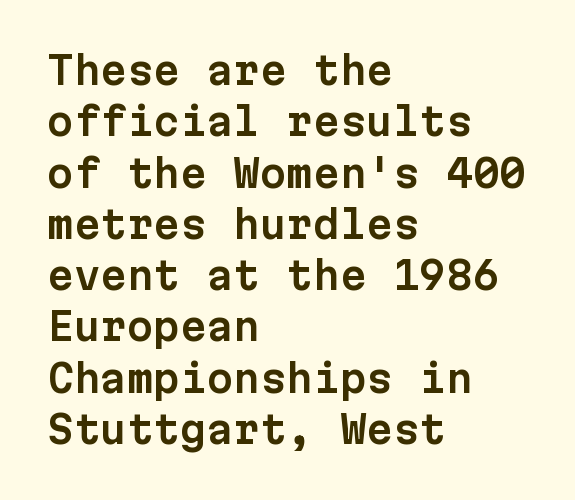
Q: Is the text italic (slanted)? A: No, it is upright.
Q: Is the typeface a serif or a sans-serif typeface? A: Sans-serif.
Q: Is the text underlined? A: No.
Q: How is the paragraph aligned? A: Left-aligned.
Q: Is the spacing between letters normal or unusually wide? A: Normal.
Q: Is the spacing between lines tight, normal or loose? A: Normal.
Q: Width (condensed, normal, or wide)? A: Normal.
Q: Stroke contrast? A: Low.
Q: x-height? A: Medium.
Q: Monospaced? A: Yes.
